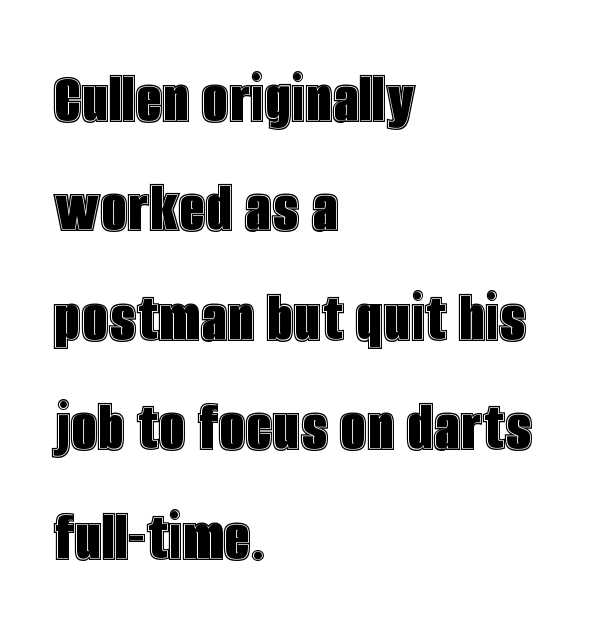
The image shows 76 px condensed type, upright; set left-aligned, normal line spacing (1.44x), normal letter spacing, not underlined; a large x-height.
